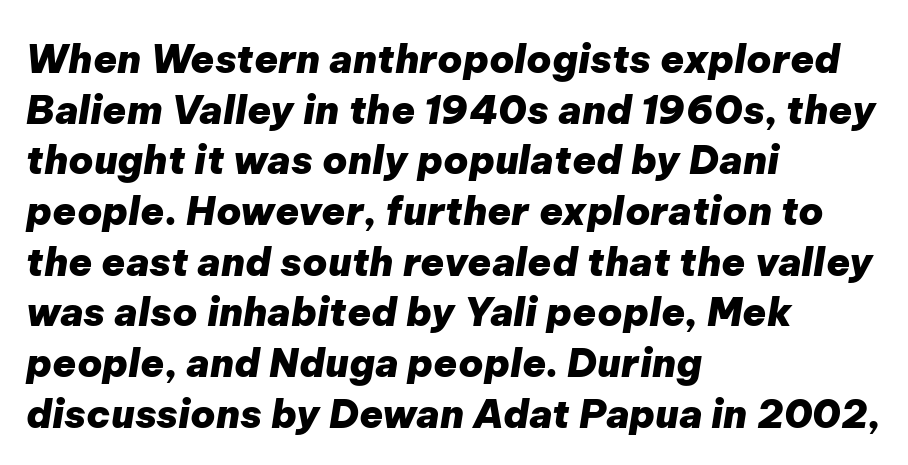
The string is rendered with underlining switched off. Line starts are locked; line ends wander. Is this a fixed-width face? No — the glyphs have proportional, varying widths. Tracking value appears to be zero — textbook default spacing. The typesetting leans heavy: a genuine bold.
